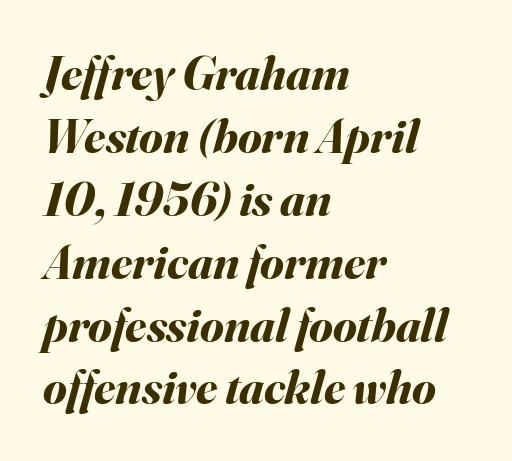
{"italic": "yes", "lean": "right", "slant_degrees": 16, "bold": "yes", "weight": "bold", "width": "normal", "stroke_contrast": "medium", "x_height": "small", "monospaced": "no", "underline": "no", "align": "left", "line_spacing": "normal", "line_spacing_ratio": 1.31, "letter_spacing": "normal", "letter_spacing_em": 0.0, "glyph_px": 48}
